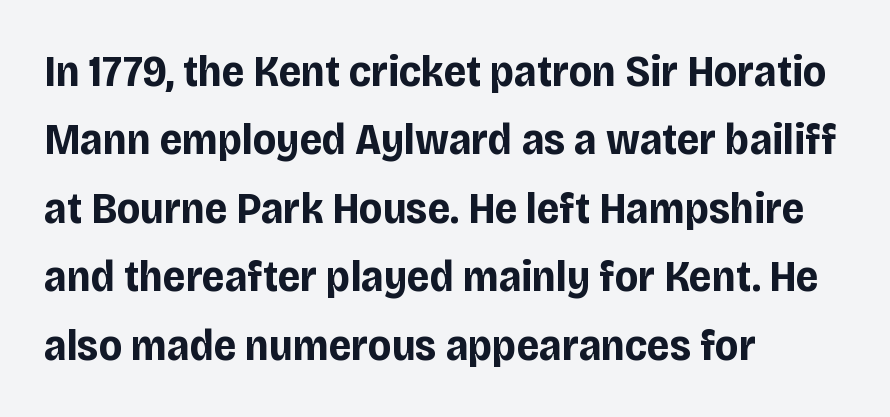
Q: Is the text bold? A: Yes.
Q: Is the text italic (slanted)? A: No, it is upright.
Q: Is the typeface a serif or a sans-serif typeface? A: Sans-serif.
Q: Is the text underlined? A: No.
Q: How is the paragraph aligned? A: Left-aligned.
Q: Is the spacing between letters normal or unusually wide? A: Normal.
Q: Is the spacing between lines tight, normal or loose? A: Normal.
Q: Width (condensed, normal, or wide)? A: Condensed.
Q: Stroke contrast? A: Low.
Q: x-height? A: Large.
Q: Monospaced? A: No.
